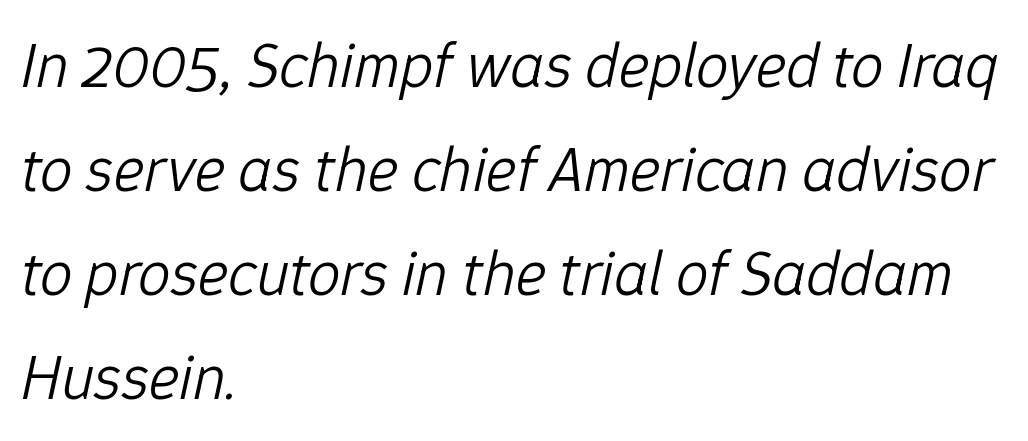
{"italic": "yes", "lean": "right", "slant_degrees": 12, "bold": "no", "weight": "light", "width": "normal", "stroke_contrast": "low", "x_height": "medium", "monospaced": "no", "underline": "no", "align": "left", "line_spacing": "normal", "line_spacing_ratio": 1.6, "letter_spacing": "normal", "letter_spacing_em": 0.0, "glyph_px": 65}
